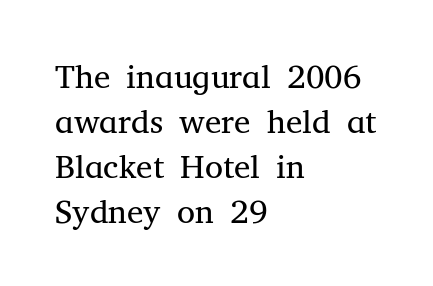
{"serif": "yes", "italic": "no", "bold": "no", "weight": "regular", "width": "normal", "stroke_contrast": "medium", "x_height": "medium", "monospaced": "no", "underline": "no", "align": "left", "line_spacing": "normal", "line_spacing_ratio": 1.36, "letter_spacing": "normal", "letter_spacing_em": 0.0, "glyph_px": 33}
